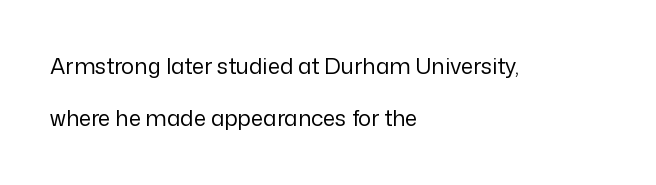
Line beginnings align vertically; line endings do not. Letters have the restrained weight of plain body copy at most. Students, observe: this is what heavily led, spacious text looks like. Compared with typical body copy, the letter spacing here is the same. The strip under each line holds only bare page.
